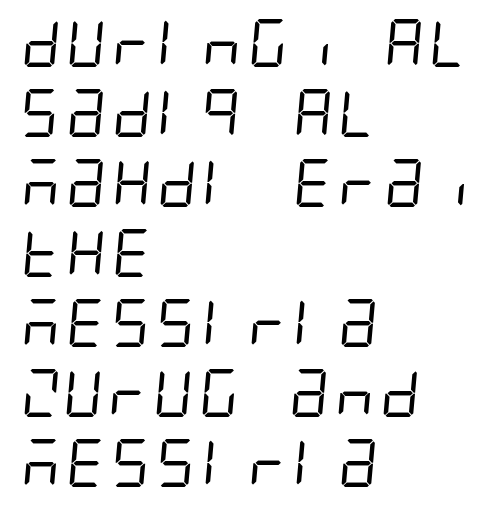
{"serif": "no", "bold": "no", "weight": "regular", "width": "condensed", "stroke_contrast": "low", "x_height": "large", "underline": "no", "align": "left", "line_spacing": "normal", "line_spacing_ratio": 1.46, "letter_spacing": "normal", "letter_spacing_em": 0.0, "glyph_px": 48}
